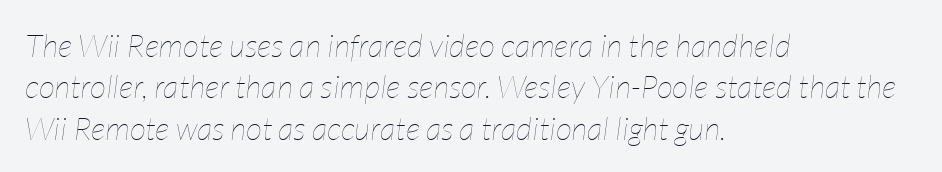
The image shows 32 px thin, condensed type, italic (leaning right); set left-aligned, normal line spacing (1.29x), normal letter spacing, not underlined; low stroke contrast and a medium x-height.
